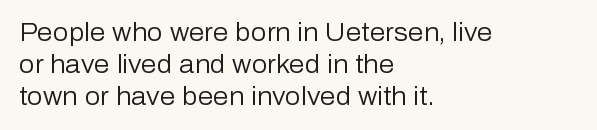
Q: Is the text bold? A: No.
Q: Is the text italic (slanted)? A: No, it is upright.
Q: Is the text underlined? A: No.
Q: How is the paragraph aligned? A: Left-aligned.
Q: Is the spacing between letters normal or unusually wide? A: Normal.
Q: Is the spacing between lines tight, normal or loose? A: Normal.
